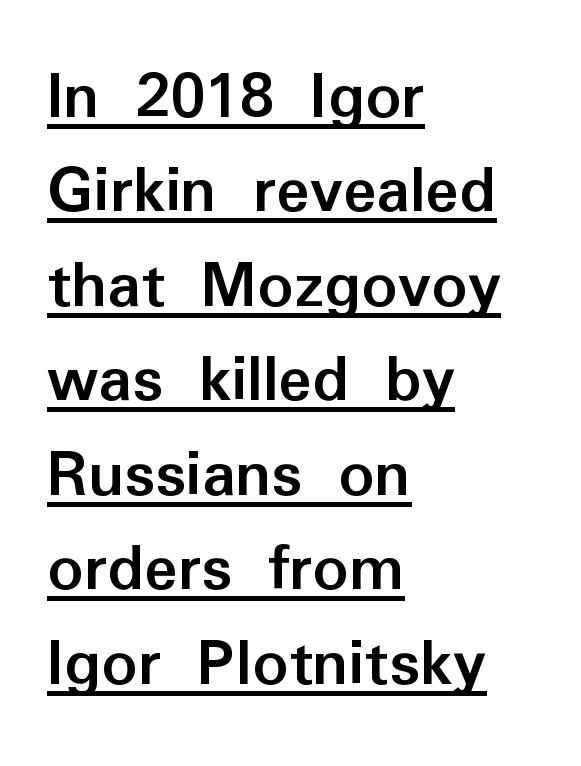
One-word summary of the alignment: left. Decoration check: the copy is underlined. Interline gaps are of average width in this sample. Think of a printed novel: that variable character pitch is what you see here.
